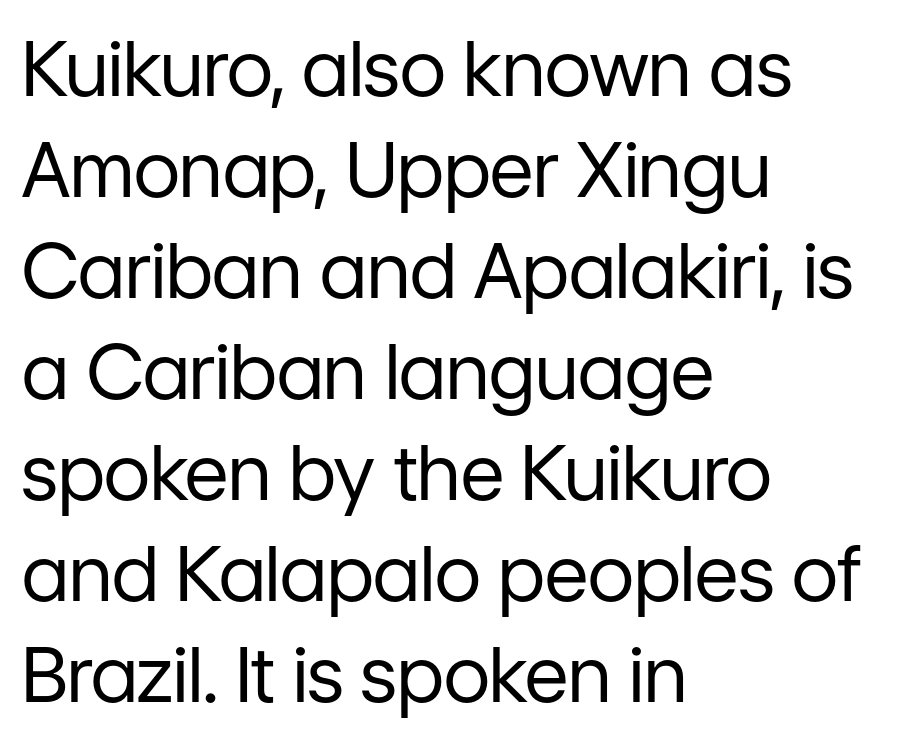
The image shows 76 px regular-weight sans-serif type, upright; set left-aligned, normal line spacing (1.33x), normal letter spacing, not underlined; low stroke contrast and a medium x-height.
